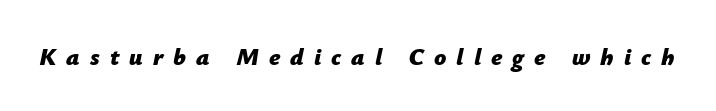
Q: Is the text bold? A: Yes.
Q: Is the text italic (slanted)? A: Yes, it leans right by about 12 degrees.
Q: Is the text underlined? A: No.
Q: Is the spacing between letters normal or unusually wide? A: Unusually wide.
